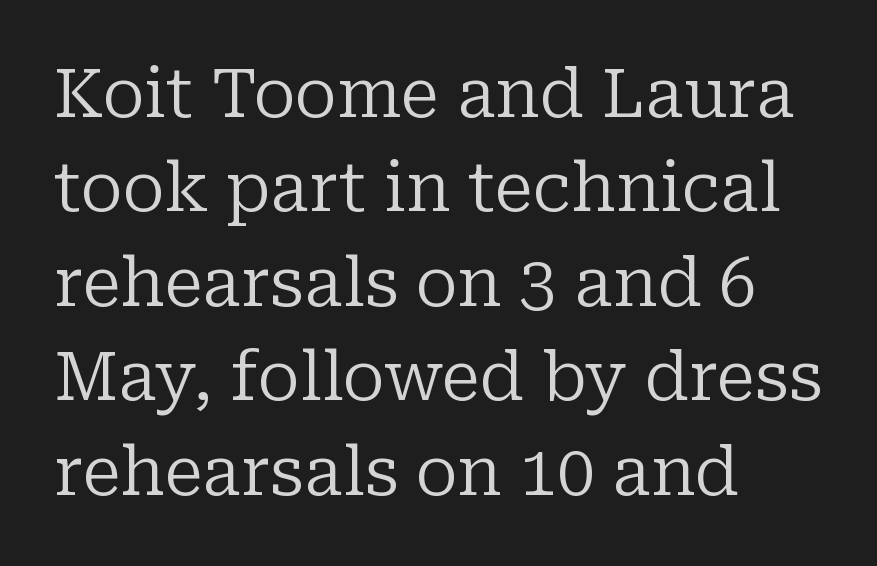
{"serif": "yes", "italic": "no", "bold": "no", "weight": "regular", "width": "normal", "stroke_contrast": "low", "x_height": "medium", "monospaced": "no", "underline": "no", "align": "left", "line_spacing": "normal", "line_spacing_ratio": 1.41, "letter_spacing": "normal", "letter_spacing_em": 0.0, "glyph_px": 67}
